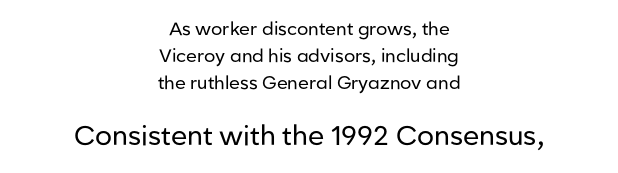
The font's upright variant was chosen for this text. Visually the block forms a symmetrical silhouette, jagged on both flanks. Nobody touched the tracking dial on this one. Rule under the text: the space is simply empty.
